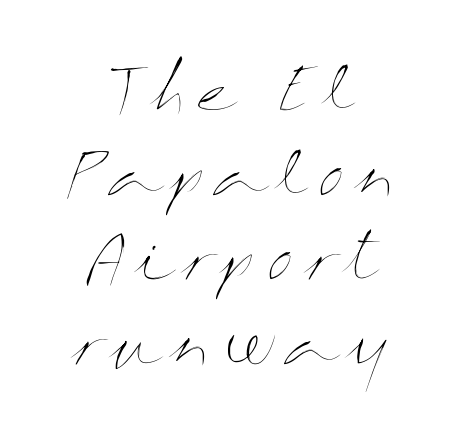
{"bold": "no", "weight": "thin", "width": "wide", "stroke_contrast": "medium", "x_height": "medium", "monospaced": "no", "underline": "no", "align": "center", "line_spacing": "normal", "line_spacing_ratio": 1.41, "glyph_px": 60}
